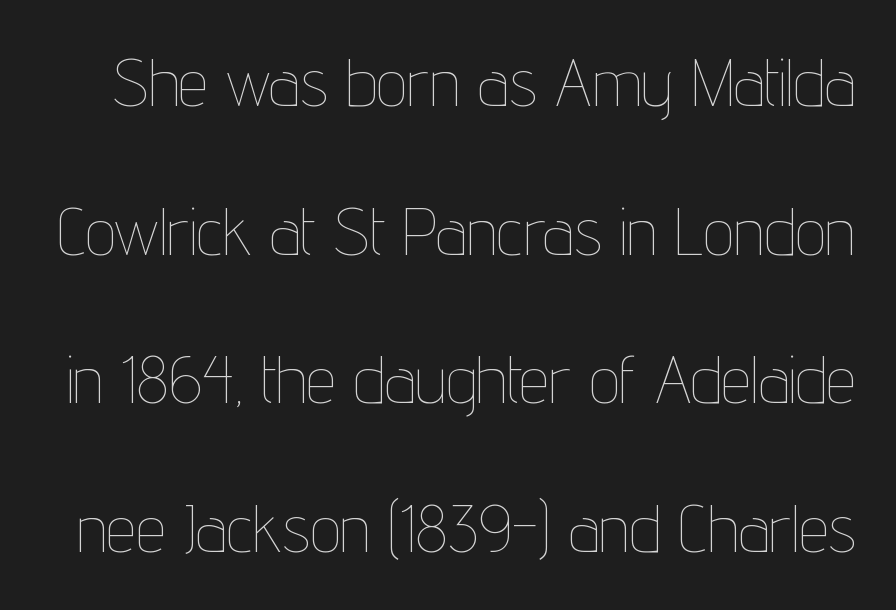
Q: Is the text bold? A: No.
Q: Is the text italic (slanted)? A: No, it is upright.
Q: Is the text underlined? A: No.
Q: Is the spacing between letters normal or unusually wide? A: Normal.
Q: Is the spacing between lines tight, normal or loose? A: Loose.
Q: Width (condensed, normal, or wide)? A: Condensed.
Q: Stroke contrast? A: Low.
Q: x-height? A: Medium.
Q: Monospaced? A: No.
